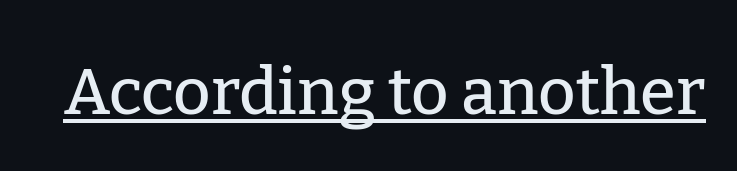
Standard letterfit; no display-style spreading of the glyphs. The typesetter has applied underlining to the passage shown. Serifs: yes, visible at the terminals of the letterforms. Varying glyph widths throughout — classic text-font behaviour. Is there any slant? The stems are plumb.
